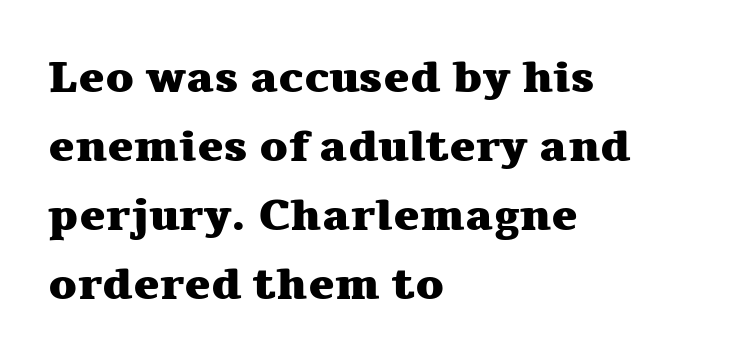
Q: Is the text bold? A: Yes.
Q: Is the text italic (slanted)? A: No, it is upright.
Q: Is the typeface a serif or a sans-serif typeface? A: Serif.
Q: Is the text underlined? A: No.
Q: How is the paragraph aligned? A: Left-aligned.
Q: Is the spacing between letters normal or unusually wide? A: Normal.
Q: Is the spacing between lines tight, normal or loose? A: Normal.
Q: Width (condensed, normal, or wide)? A: Wide.
Q: Stroke contrast? A: Medium.
Q: x-height? A: Medium.
Q: Monospaced? A: No.
